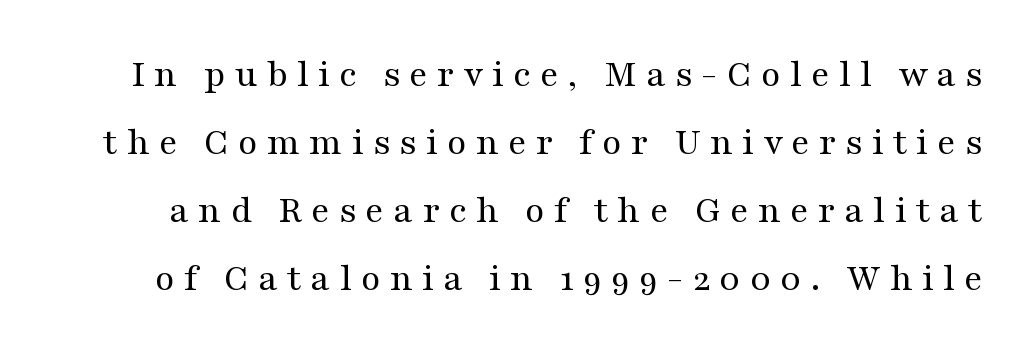
Q: Is the text bold? A: No.
Q: Is the text italic (slanted)? A: No, it is upright.
Q: Is the typeface a serif or a sans-serif typeface? A: Serif.
Q: Is the text underlined? A: No.
Q: Is the spacing between letters normal or unusually wide? A: Unusually wide.
Q: Is the spacing between lines tight, normal or loose? A: Normal.
Q: Width (condensed, normal, or wide)? A: Wide.
Q: Stroke contrast? A: Medium.
Q: x-height? A: Medium.
Q: Monospaced? A: No.
